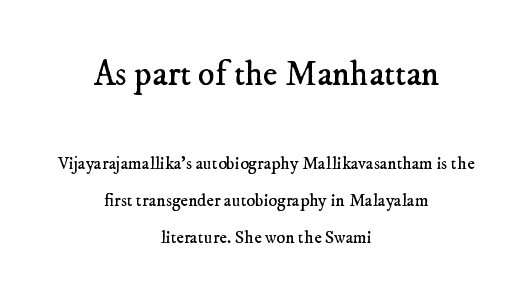
{"serif": "yes", "bold": "no", "weight": "regular", "width": "normal", "stroke_contrast": "low", "x_height": "small", "monospaced": "no", "underline": "no", "align": "center", "line_spacing": "loose", "line_spacing_ratio": 2.04, "letter_spacing": "normal", "letter_spacing_em": 0.0, "larger_block": "first", "size_ratio": 1.94, "glyph_px": 35}
